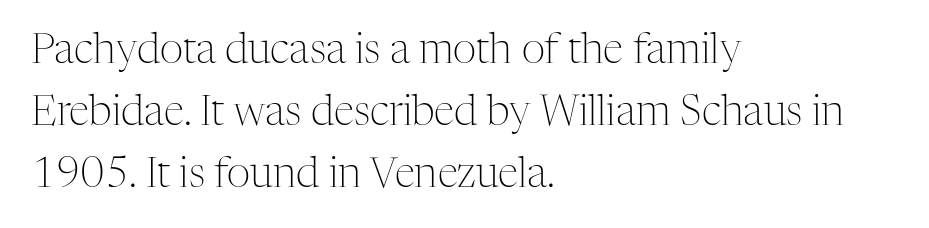
{"serif": "yes", "italic": "no", "bold": "no", "weight": "light", "width": "normal", "stroke_contrast": "medium", "x_height": "medium", "monospaced": "no", "underline": "no", "align": "left", "line_spacing": "normal", "line_spacing_ratio": 1.51, "letter_spacing": "normal", "letter_spacing_em": 0.0, "glyph_px": 41}
